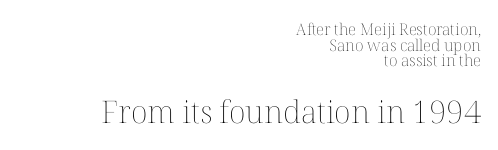
{"italic": "no", "bold": "no", "weight": "thin", "width": "normal", "stroke_contrast": "medium", "x_height": "medium", "monospaced": "no", "underline": "no", "align": "right", "line_spacing": "tight", "line_spacing_ratio": 0.98, "letter_spacing": "normal", "letter_spacing_em": 0.0, "larger_block": "second", "size_ratio": 1.94, "glyph_px": 31}
